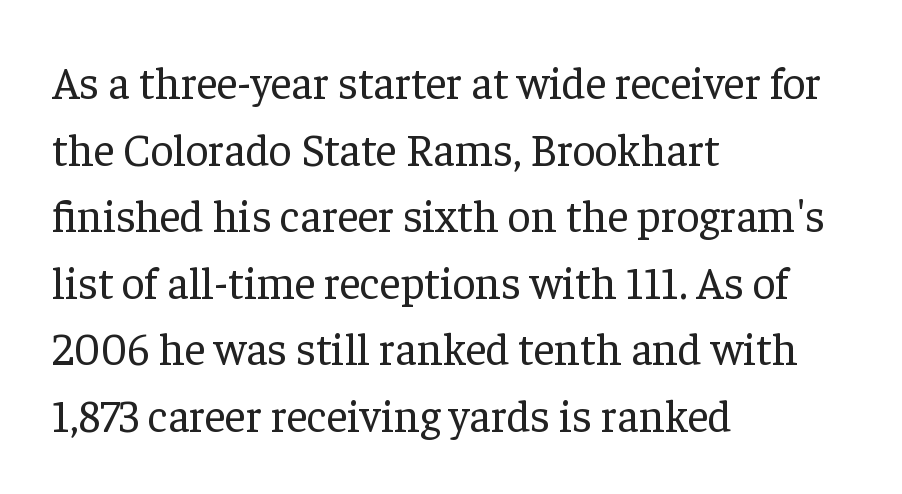
The image shows 45 px regular-weight serif type, upright; set left-aligned, normal line spacing (1.48x), normal letter spacing, not underlined; low stroke contrast and a medium x-height.
